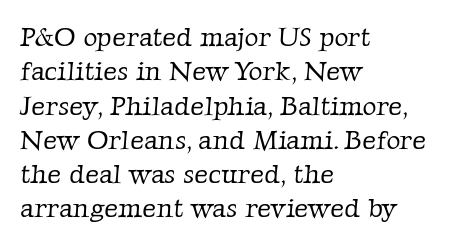
Q: Is the text bold? A: No.
Q: Is the text underlined? A: No.
Q: How is the paragraph aligned? A: Left-aligned.
Q: Is the spacing between letters normal or unusually wide? A: Normal.
Q: Is the spacing between lines tight, normal or loose? A: Normal.
